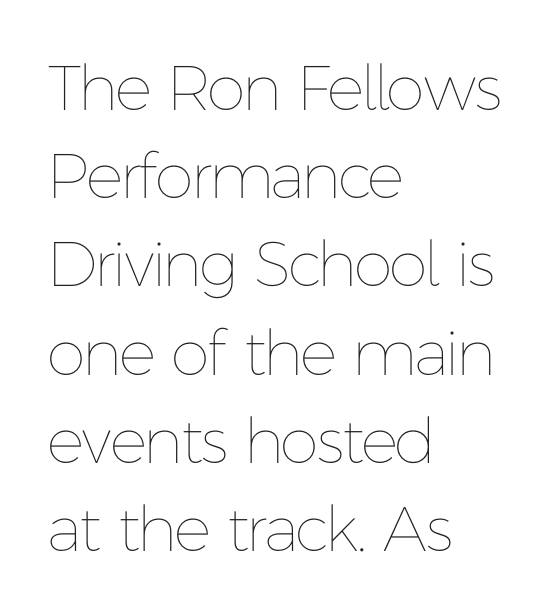
Interline gaps are of average width in this sample. The gaps between neighbouring characters are ordinary and unremarkable. Weight: in the light-to-regular range. When letters stand straight like this, we call the style roman or upright. Spacing verdict: proportional, widths tailored to each character. Glance below the letters and you will spot only blank space.
